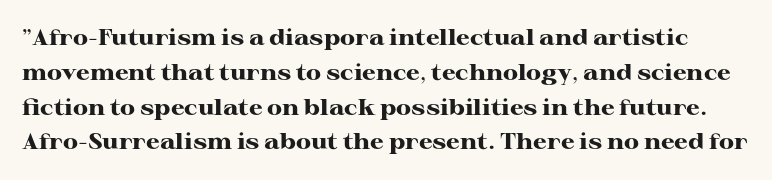
Evenly set lines give the paragraph a standard silhouette. Just letters on the line, the space beneath them empty. What weight is shown? A full bold with thick strokes. How are the letters spaced? Ordinarily, with no added tracking.
